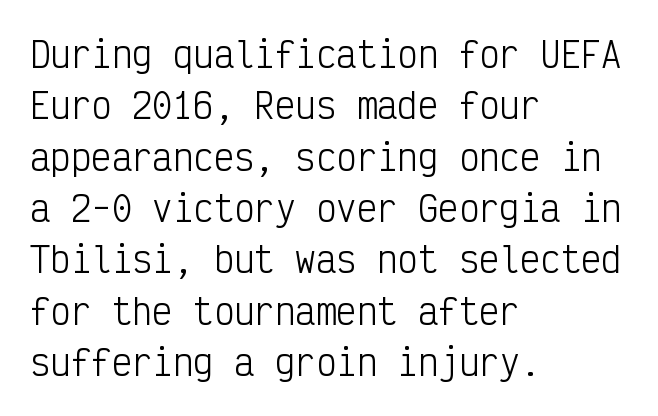
The image shows 34 px light, condensed sans-serif type, upright, monospaced; set left-aligned, normal line spacing (1.51x), normal letter spacing, not underlined; low stroke contrast and a medium x-height.
